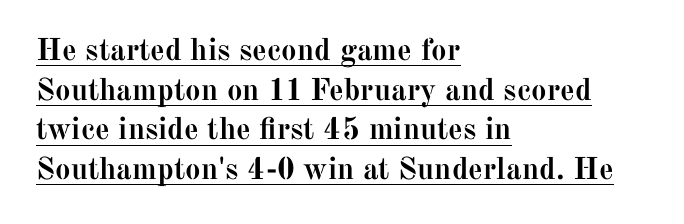
The image shows 31 px semibold serif type, upright; set left-aligned, normal line spacing (1.28x), normal letter spacing, underlined; medium stroke contrast and a medium x-height.
